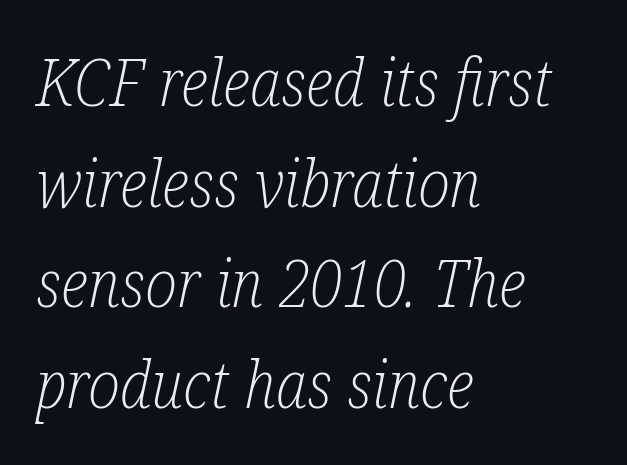
The image shows 65 px light, condensed serif type, italic (leaning right); set left-aligned, normal line spacing (1.55x), normal letter spacing, not underlined; low stroke contrast and a medium x-height.
